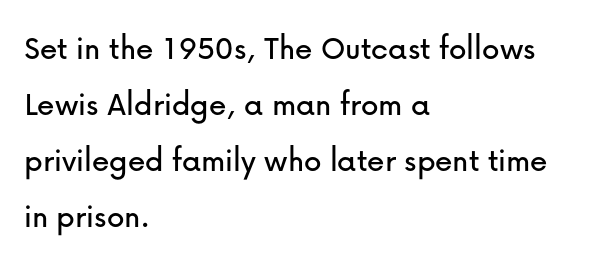
Only glyphs here, with clear space below each row. When letters stand straight like this, we call the style roman or upright. The paragraph has a hard left edge and a soft right edge. Varying glyph widths throughout — classic text-font behaviour. Quick note: interline space is typical.
